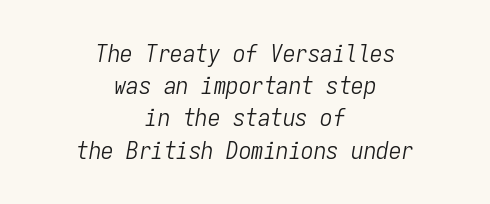
The image shows 25 px text type, italic (leaning right); set centered, normal line spacing (1.29x), normal letter spacing, not underlined.
